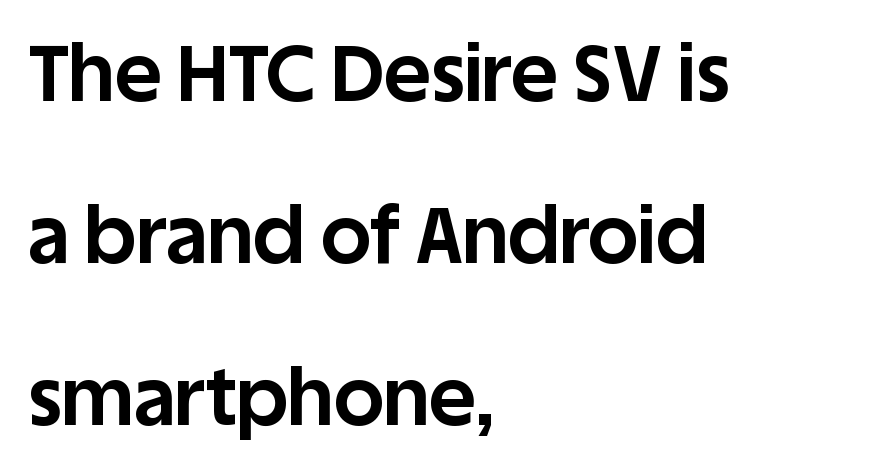
The image shows 79 px bold sans-serif type, upright; set left-aligned, loose line spacing (2.05x), normal letter spacing, not underlined; low stroke contrast and a large x-height.
